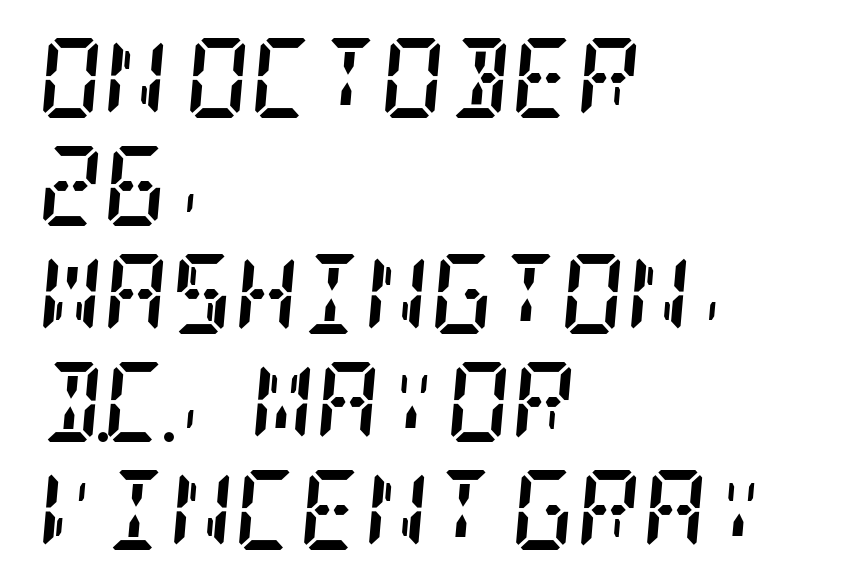
The face used here is rendered with its standard letterfit. This sample uses a serif face. How would I describe the line gaps? Plain and ordinary. Quick note: underline off. The text block is weighted toward the left margin, trailing off unevenly rightward.
